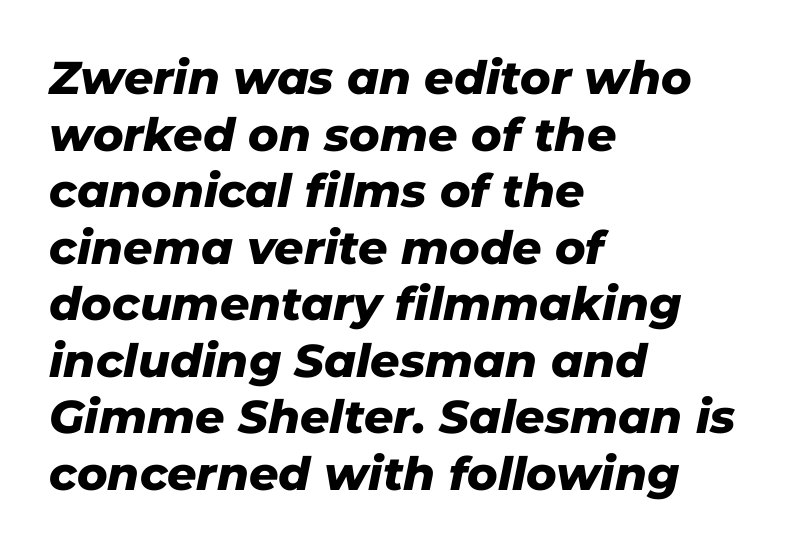
Q: Is the text bold? A: Yes.
Q: Is the text italic (slanted)? A: Yes, it leans right by about 11 degrees.
Q: Is the text underlined? A: No.
Q: How is the paragraph aligned? A: Left-aligned.
Q: Is the spacing between letters normal or unusually wide? A: Normal.
Q: Width (condensed, normal, or wide)? A: Normal.
Q: Stroke contrast? A: Low.
Q: x-height? A: Medium.
Q: Monospaced? A: No.
